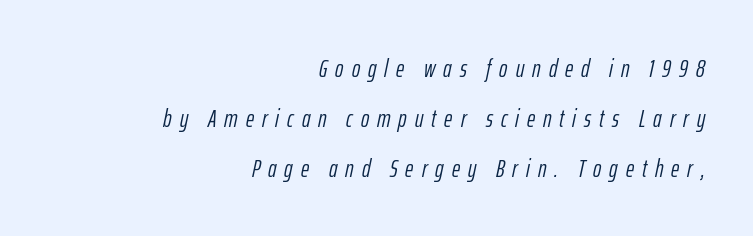
{"italic": "yes", "lean": "right", "slant_degrees": 12, "bold": "no", "underline": "no", "align": "right", "line_spacing": "loose", "line_spacing_ratio": 2.0, "letter_spacing": "wide", "letter_spacing_em": 0.32, "glyph_px": 25}
